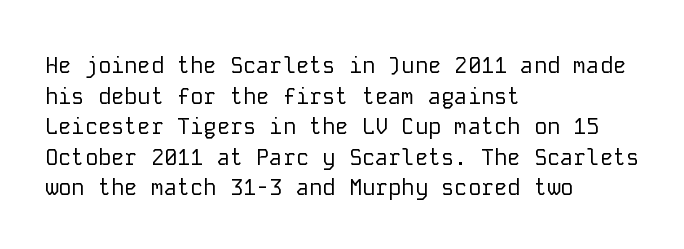
Here the glyphs are tracked normally, forming tight word shapes. This sample keeps an unexceptional amount of space between lines. Every character sits straight up, as roman type does. Each stroke keeps to a modest, everyday thickness or less. This rendering uses left alignment, leaving the right contour irregular. Descenders are the only things crossing below the line.
